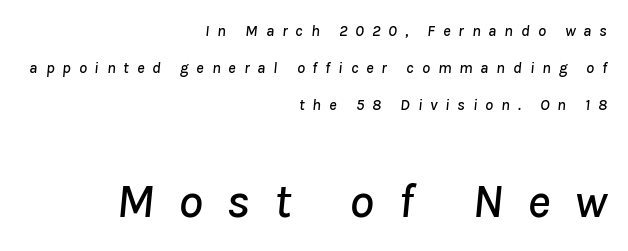
Character widths vary here, with narrow letters taking less room than wide ones. Glyph-to-glyph distance is far greater than everyday printed text. Scale increases going downward across the two blocks. Quick note: underline off. Teacher's note: observe the even right margin — that is flush-right alignment.
